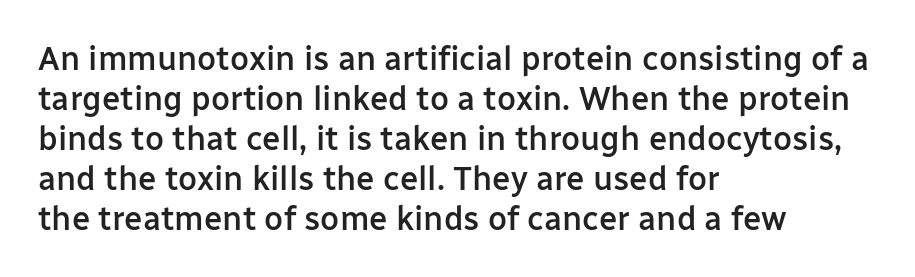
{"serif": "no", "italic": "no", "bold": "semi", "weight": "semibold", "width": "normal", "stroke_contrast": "low", "x_height": "medium", "monospaced": "no", "underline": "no", "align": "left", "line_spacing_ratio": 1.21, "letter_spacing": "normal", "letter_spacing_em": 0.0, "glyph_px": 33}
